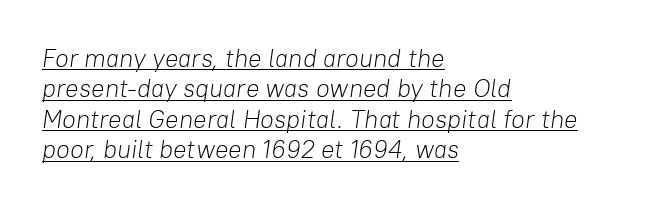
{"italic": "yes", "lean": "right", "slant_degrees": 8, "bold": "no", "underline": "yes", "align": "left", "line_spacing_ratio": 1.22, "letter_spacing": "normal", "letter_spacing_em": 0.0, "glyph_px": 25}
